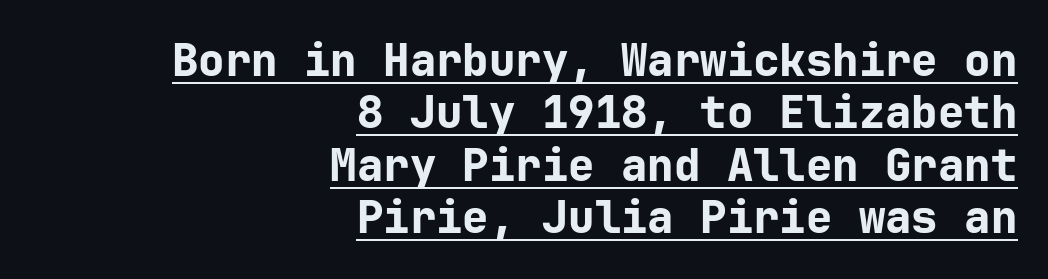
Q: Is the text bold? A: Yes.
Q: Is the text italic (slanted)? A: No, it is upright.
Q: Is the typeface a serif or a sans-serif typeface? A: Sans-serif.
Q: Is the text underlined? A: Yes.
Q: How is the paragraph aligned? A: Right-aligned.
Q: Is the spacing between letters normal or unusually wide? A: Normal.
Q: Width (condensed, normal, or wide)? A: Normal.
Q: Stroke contrast? A: Low.
Q: x-height? A: Medium.
